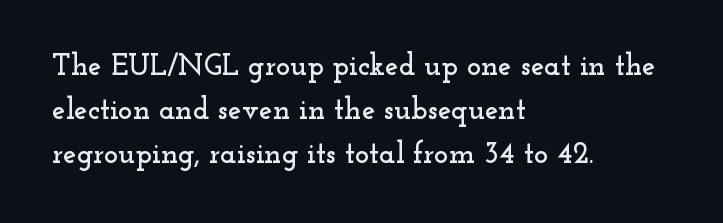
The image shows 30 px wide serif type, upright; set left-aligned, normal line spacing (1.46x), normal letter spacing, not underlined; low stroke contrast and a small x-height.
